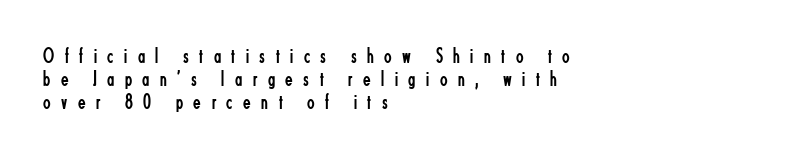
The image shows 22 px text type, upright; set left-aligned, tight line spacing (1.04x), unusually wide letter spacing (+0.48 em), not underlined.
